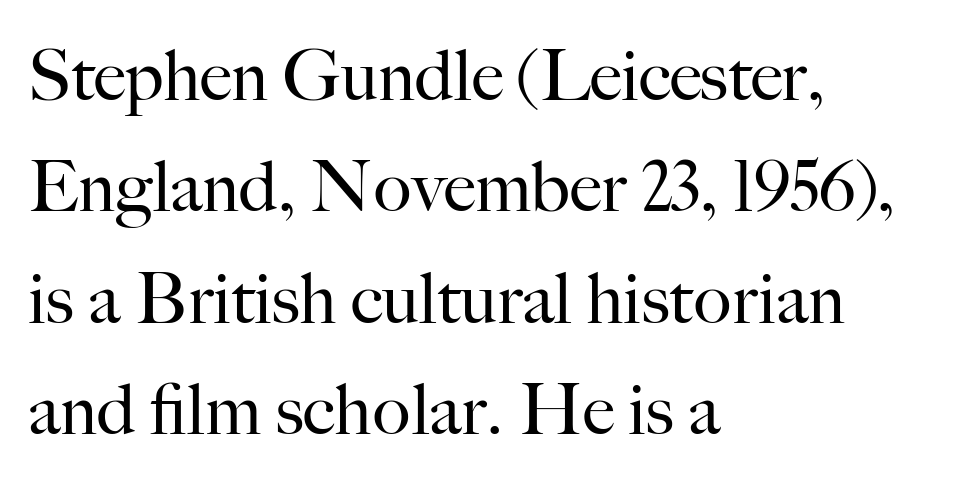
Q: Is the text bold? A: No.
Q: Is the text italic (slanted)? A: No, it is upright.
Q: Is the typeface a serif or a sans-serif typeface? A: Serif.
Q: Is the text underlined? A: No.
Q: How is the paragraph aligned? A: Left-aligned.
Q: Is the spacing between letters normal or unusually wide? A: Normal.
Q: Is the spacing between lines tight, normal or loose? A: Normal.
Q: Width (condensed, normal, or wide)? A: Normal.
Q: Stroke contrast? A: High.
Q: x-height? A: Small.
Q: Monospaced? A: No.
